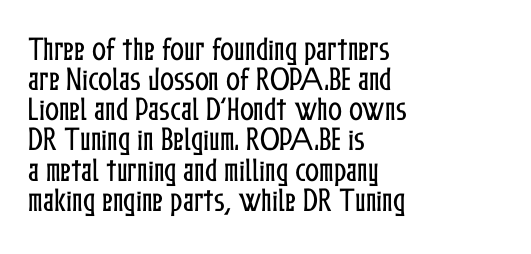
{"italic": "no", "underline": "no", "align": "left", "line_spacing_ratio": 1.16, "letter_spacing": "normal", "letter_spacing_em": 0.0, "glyph_px": 26}
